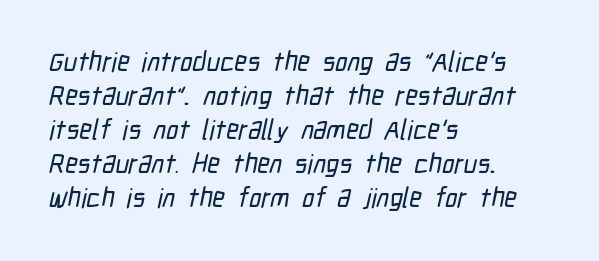
These lines keep a tight, regular rhythm from letter to letter. Notice how descenders clear the ascenders below comfortably — that's standard leading. Clear beneath every line of the passage. Compared with a centered layout, this one pins lines to the left instead.
